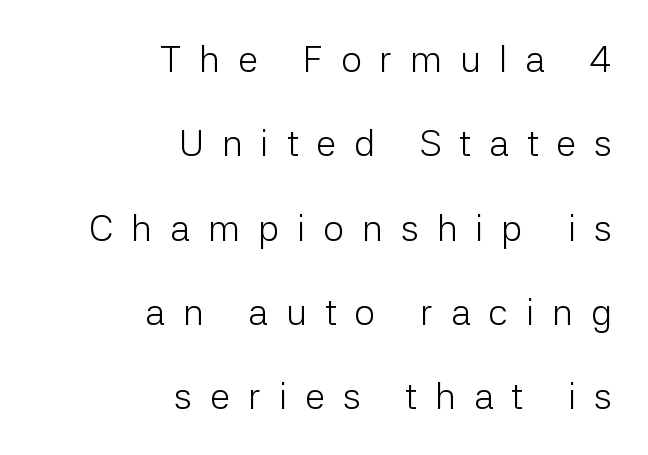
Q: Is the text bold? A: No.
Q: Is the text italic (slanted)? A: No, it is upright.
Q: Is the typeface a serif or a sans-serif typeface? A: Sans-serif.
Q: Is the text underlined? A: No.
Q: How is the paragraph aligned? A: Right-aligned.
Q: Is the spacing between letters normal or unusually wide? A: Unusually wide.
Q: Is the spacing between lines tight, normal or loose? A: Loose.
Q: Width (condensed, normal, or wide)? A: Normal.
Q: Stroke contrast? A: Low.
Q: x-height? A: Medium.
Q: Monospaced? A: No.
